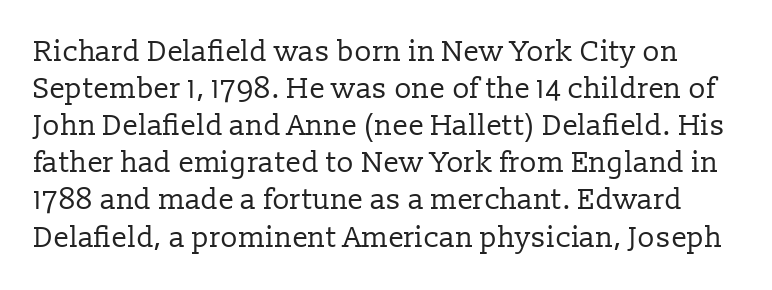
Characters remain perfectly vertical along every line. Leading: standard. Classification — serif. Words float on clear page, feet unadorned. These lines are rendered in a variable-pitch font.
